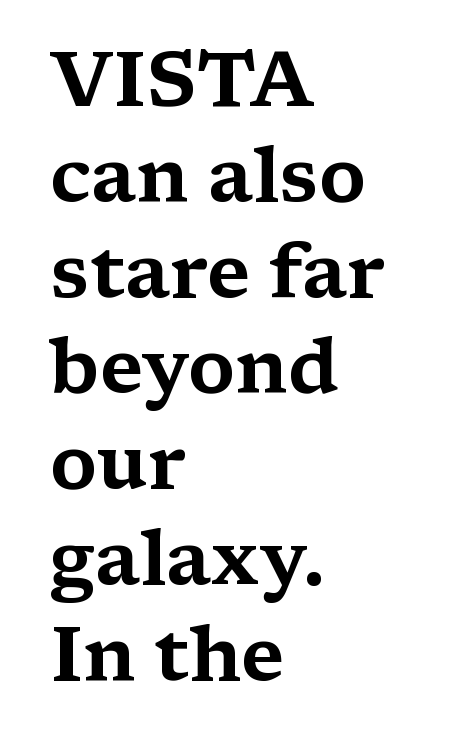
Q: Is the text italic (slanted)? A: No, it is upright.
Q: Is the typeface a serif or a sans-serif typeface? A: Serif.
Q: Is the text underlined? A: No.
Q: How is the paragraph aligned? A: Left-aligned.
Q: Is the spacing between letters normal or unusually wide? A: Normal.
Q: Is the spacing between lines tight, normal or loose? A: Normal.
Q: Width (condensed, normal, or wide)? A: Wide.
Q: Stroke contrast? A: Medium.
Q: x-height? A: Medium.
Q: Monospaced? A: No.
